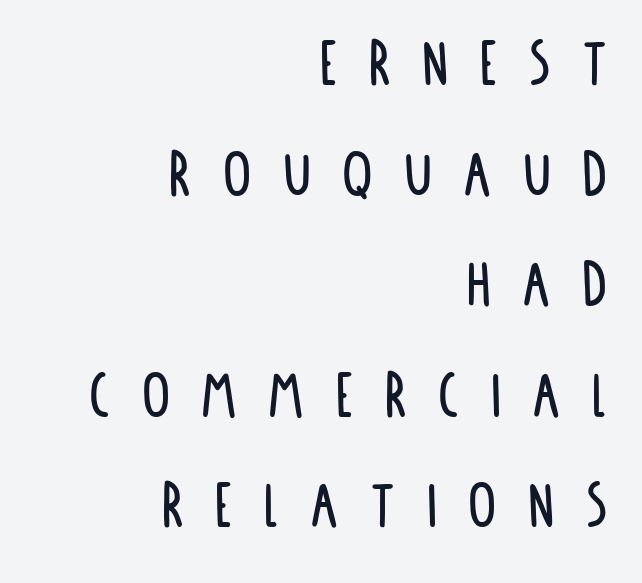
{"serif": "no", "italic": "no", "width": "condensed", "stroke_contrast": "low", "x_height": "large", "monospaced": "no", "underline": "no", "align": "right", "line_spacing": "normal", "line_spacing_ratio": 1.58, "letter_spacing": "wide", "letter_spacing_em": 0.45, "glyph_px": 70}
